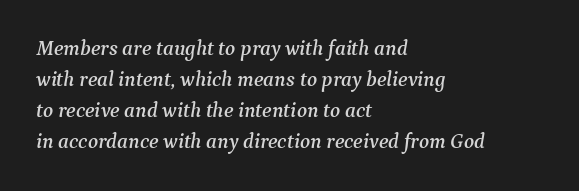
The image shows 21 px text type, italic (leaning right); set left-aligned, normal line spacing (1.48x), normal letter spacing, not underlined.
